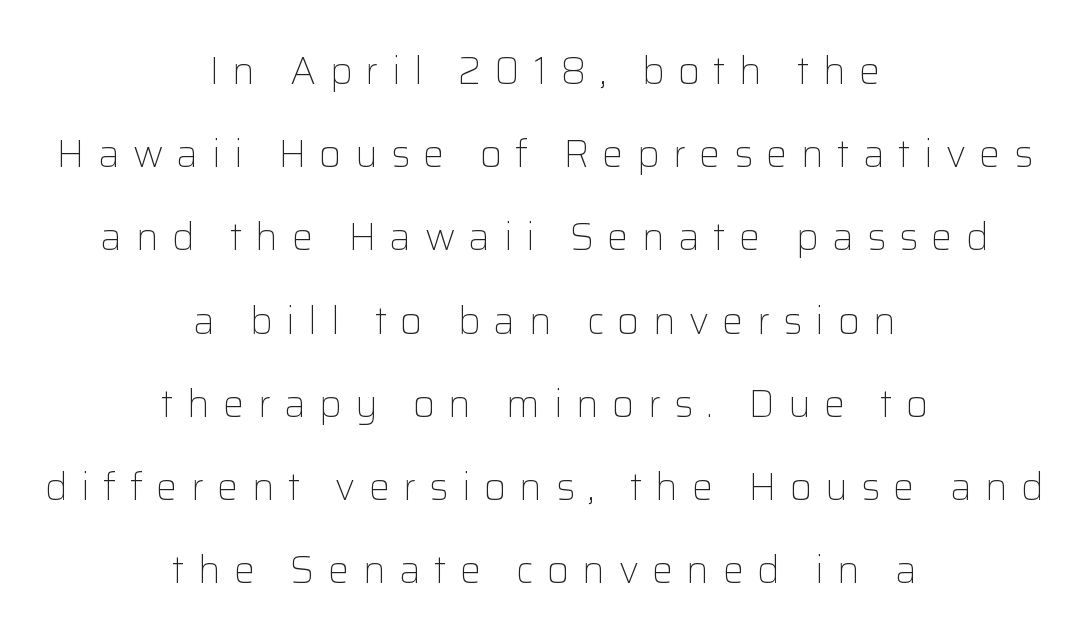
{"serif": "no", "italic": "no", "bold": "no", "weight": "light", "width": "normal", "stroke_contrast": "low", "x_height": "medium", "monospaced": "no", "underline": "no", "align": "center", "line_spacing": "loose", "line_spacing_ratio": 2.19, "letter_spacing": "wide", "letter_spacing_em": 0.35, "glyph_px": 38}
